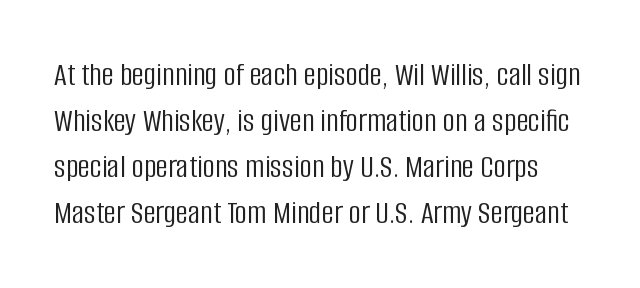
Do the characters align in a grid? No, the font is proportional. Italic? Not at all — the glyphs are vertical. Beneath every word, the page is bare. Weight: in the light-to-regular range. Standard letterfit; no display-style spreading of the glyphs. The designer left line spacing at the default.
